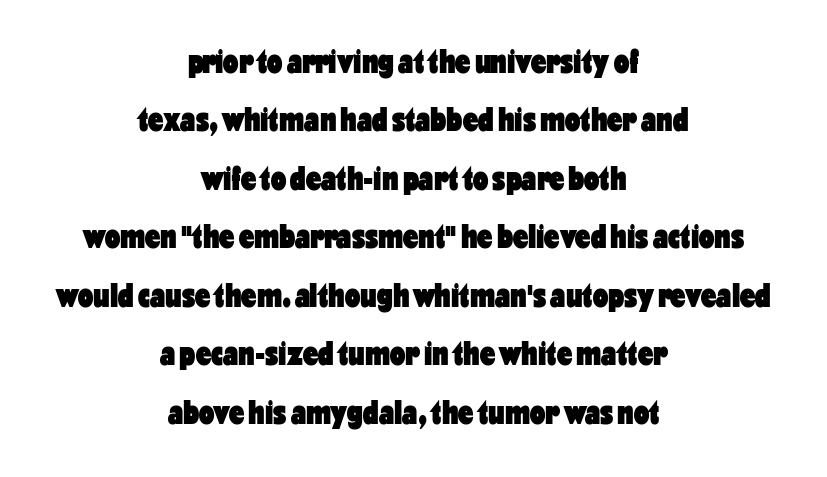
The image shows 34 px heavy, condensed sans-serif type, upright; set centered, line spacing 1.72x, normal letter spacing, not underlined; low stroke contrast and a medium x-height.
